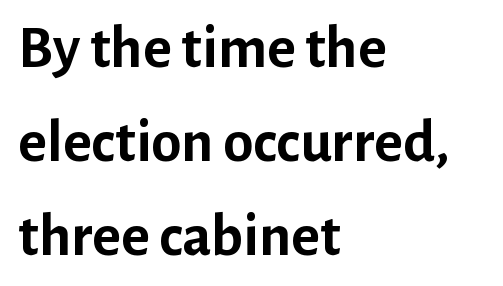
Q: Is the text bold? A: Yes.
Q: Is the text italic (slanted)? A: No, it is upright.
Q: Is the typeface a serif or a sans-serif typeface? A: Sans-serif.
Q: Is the text underlined? A: No.
Q: How is the paragraph aligned? A: Left-aligned.
Q: Is the spacing between letters normal or unusually wide? A: Normal.
Q: Is the spacing between lines tight, normal or loose? A: Normal.
Q: Width (condensed, normal, or wide)? A: Normal.
Q: Stroke contrast? A: Low.
Q: x-height? A: Medium.
Q: Monospaced? A: No.
